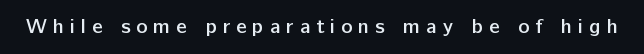
{"italic": "no", "bold": "semi", "underline": "no", "letter_spacing": "wide", "letter_spacing_em": 0.28, "glyph_px": 21}
